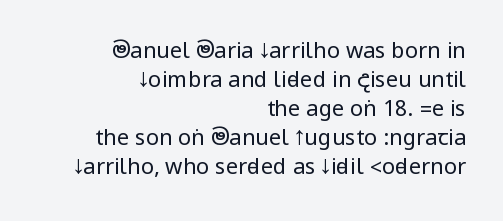
Bold? No — there's no thickening of the strokes. The rendering anchors every line to the right-hand side. Each row of text sits above clean, open space. Nope, not italic — everything's standing straight. Tracking here is standard; glyphs follow each other at the usual distance. Compared with typical paragraphs, the rows here are spaced about the same.
